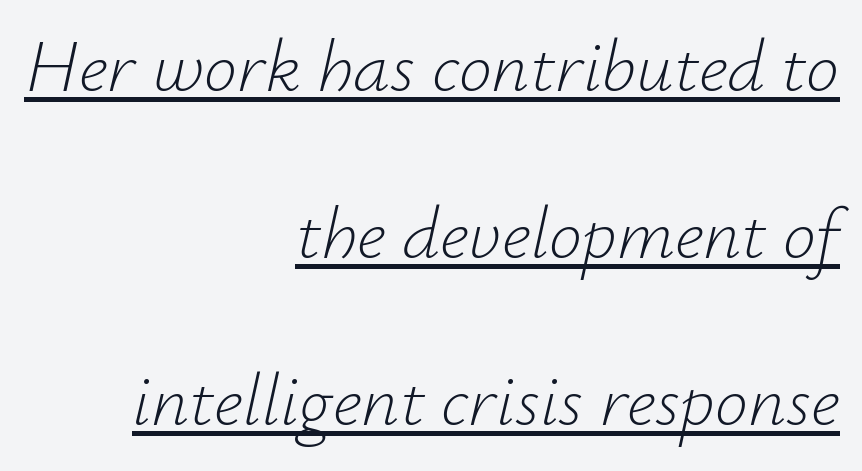
Tall strokes in this sample are angled rather than plumb. Weight: regular or lighter. Here the designer chose a conventional face with non-uniform glyph widths. The typesetter chose a ragged-left arrangement here. Honestly, the underline is the first thing you notice here.
